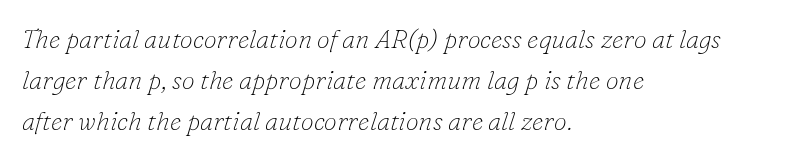
Q: Is the text bold? A: No.
Q: Is the text italic (slanted)? A: Yes, it leans right by about 16 degrees.
Q: Is the text underlined? A: No.
Q: How is the paragraph aligned? A: Left-aligned.
Q: Is the spacing between letters normal or unusually wide? A: Normal.
Q: Is the spacing between lines tight, normal or loose? A: Normal.
